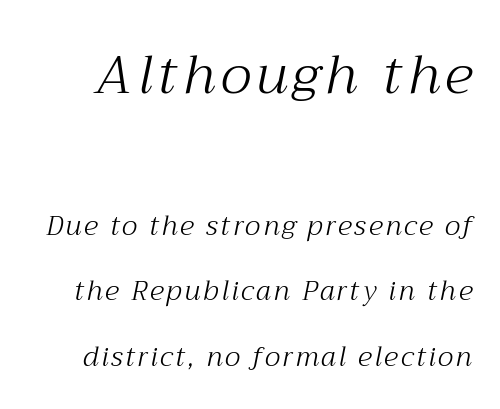
The image shows 54 px light serif type, italic (leaning right); set loose line spacing (2.42x), not underlined; the first (top) block is 2.0x larger; medium stroke contrast and a medium x-height.
